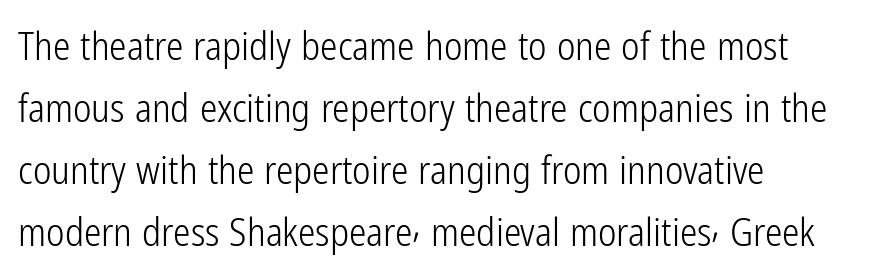
Q: Is the text bold? A: No.
Q: Is the text italic (slanted)? A: No, it is upright.
Q: Is the typeface a serif or a sans-serif typeface? A: Sans-serif.
Q: Is the text underlined? A: No.
Q: How is the paragraph aligned? A: Left-aligned.
Q: Is the spacing between letters normal or unusually wide? A: Normal.
Q: Is the spacing between lines tight, normal or loose? A: Normal.
Q: Width (condensed, normal, or wide)? A: Condensed.
Q: Stroke contrast? A: Low.
Q: x-height? A: Medium.
Q: Monospaced? A: No.
